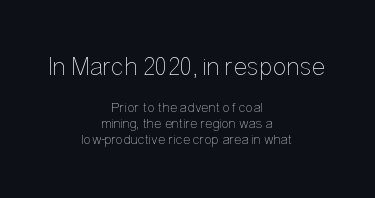
{"italic": "no", "bold": "no", "underline": "no", "align": "center", "line_spacing": "tight", "line_spacing_ratio": 1.14, "letter_spacing": "normal", "letter_spacing_em": 0.0, "larger_block": "first", "size_ratio": 1.86, "glyph_px": 26}
